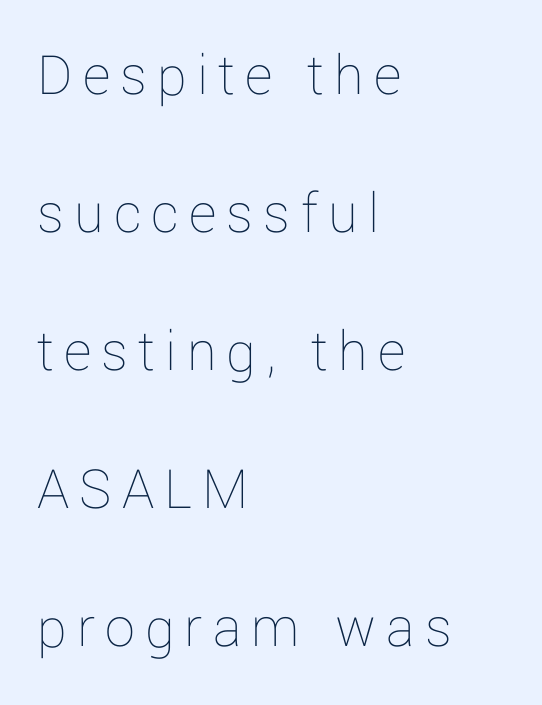
{"italic": "no", "bold": "no", "weight": "thin", "width": "normal", "stroke_contrast": "low", "x_height": "medium", "monospaced": "no", "underline": "no", "align": "left", "line_spacing": "loose", "line_spacing_ratio": 2.3, "glyph_px": 60}
